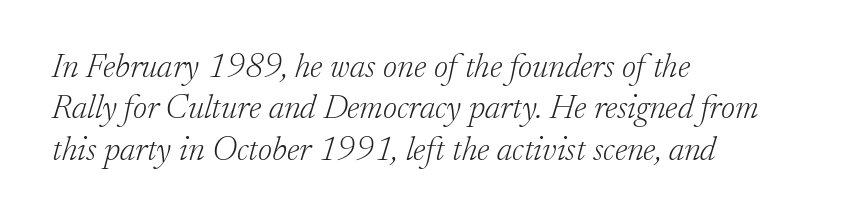
The image shows 34 px light serif type, italic (leaning right); set left-aligned, line spacing 1.22x, normal letter spacing, not underlined; low stroke contrast and a small x-height.
